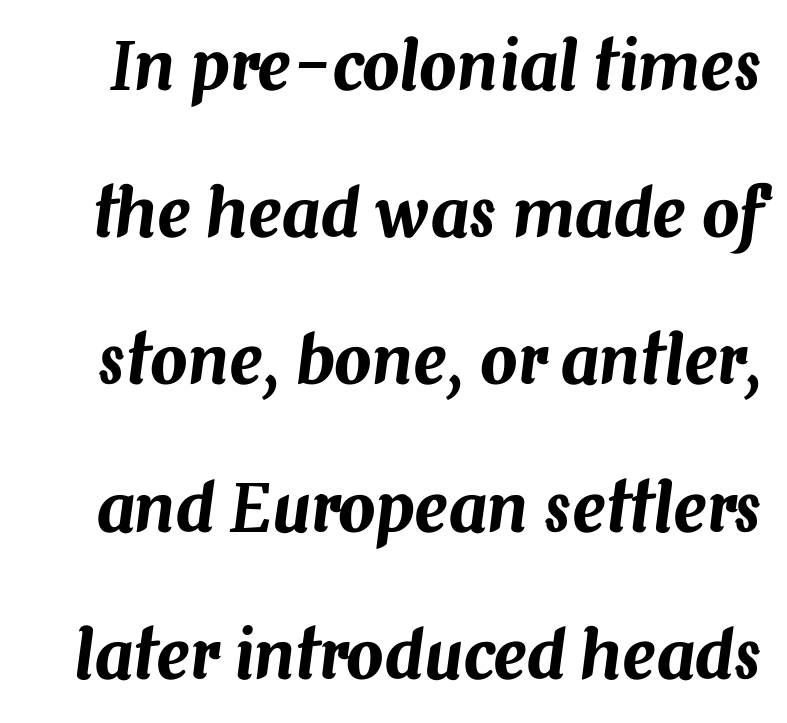
{"italic": "yes", "lean": "right", "slant_degrees": 7, "width": "normal", "stroke_contrast": "medium", "x_height": "medium", "monospaced": "no", "underline": "no", "line_spacing": "loose", "line_spacing_ratio": 2.23, "letter_spacing": "normal", "letter_spacing_em": 0.0, "glyph_px": 66}
